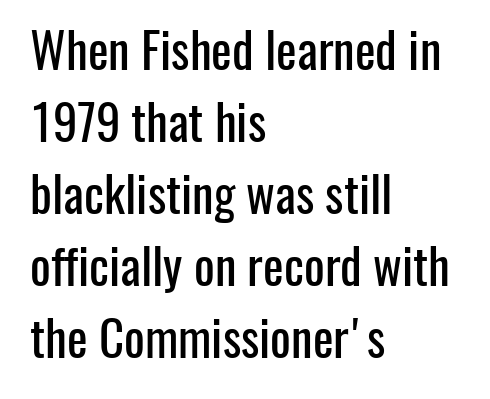
The face used here is a sans, in the tradition of grotesques and geometrics. The face used here is proportionally spaced, like ordinary book or web type. How would I describe the line gaps? Plain and ordinary. Which margin do the lines hug? The left one — the right edge is uneven. Designer's note — italics off, roman on.
